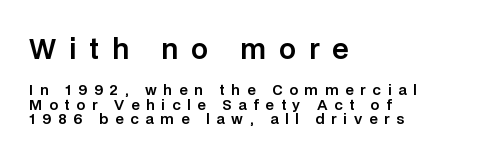
{"italic": "no", "underline": "no", "align": "left", "line_spacing": "tight", "line_spacing_ratio": 1.05, "letter_spacing": "wide", "letter_spacing_em": 0.48, "larger_block": "first", "size_ratio": 1.93, "glyph_px": 27}
